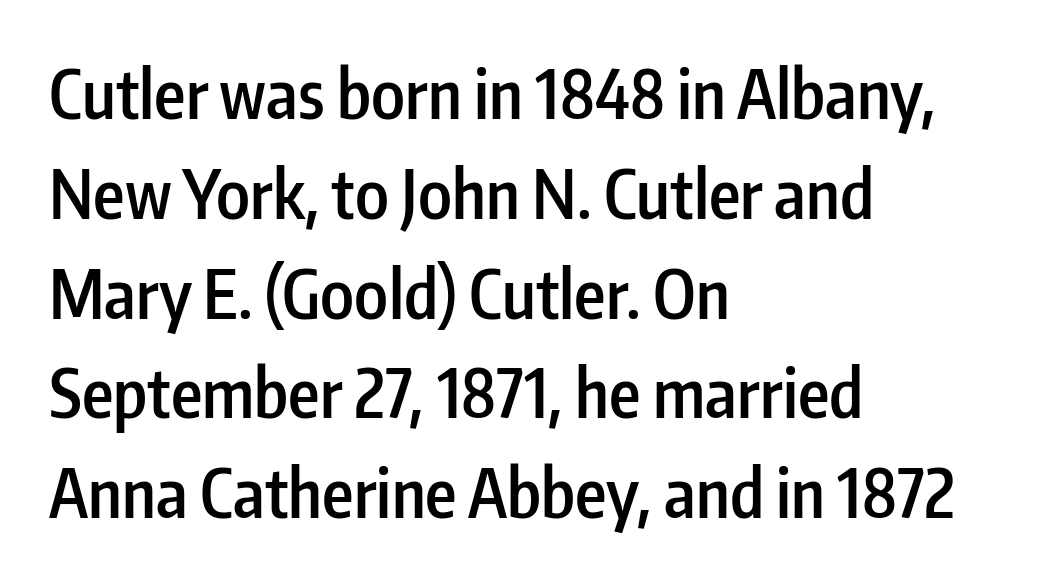
{"serif": "no", "italic": "no", "bold": "semi", "weight": "semibold", "width": "condensed", "stroke_contrast": "low", "x_height": "medium", "monospaced": "no", "underline": "no", "align": "left", "line_spacing": "normal", "line_spacing_ratio": 1.49, "letter_spacing": "normal", "letter_spacing_em": 0.0, "glyph_px": 67}
